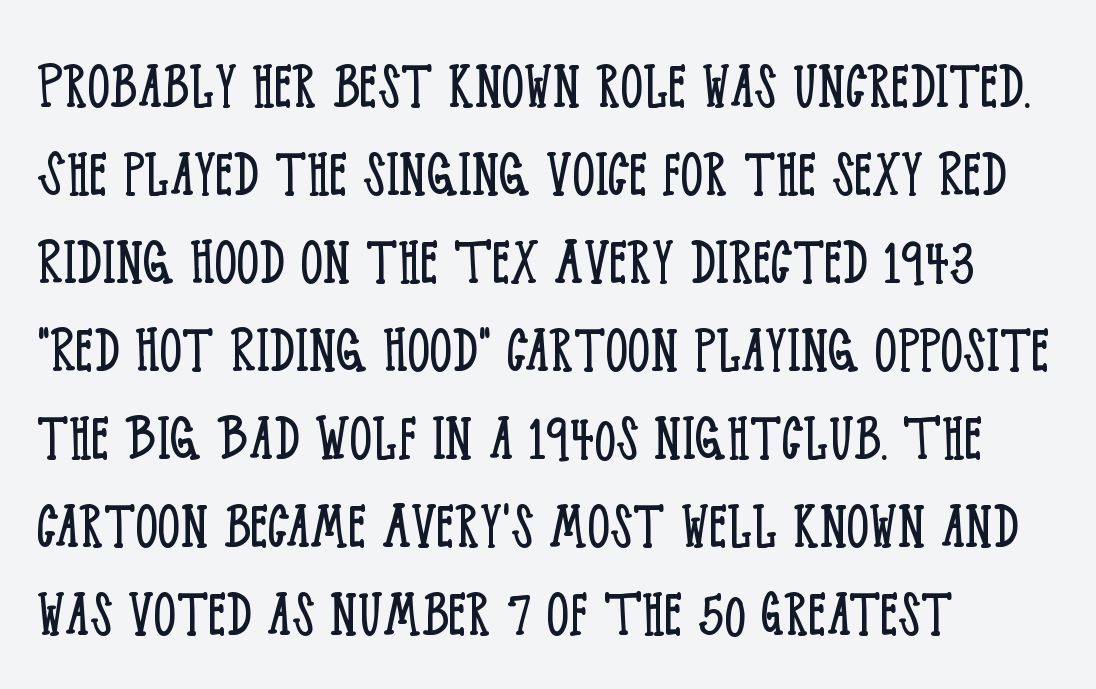
The image shows 71 px light, condensed serif type, upright; set left-aligned, line spacing 1.24x, normal letter spacing, not underlined; low stroke contrast and a large x-height.
